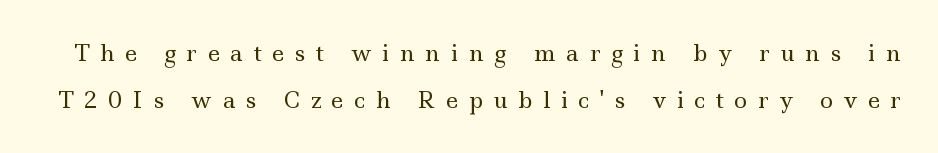
Q: Is the text bold? A: No.
Q: Is the text italic (slanted)? A: No, it is upright.
Q: Is the text underlined? A: No.
Q: Is the spacing between letters normal or unusually wide? A: Unusually wide.
Q: Is the spacing between lines tight, normal or loose? A: Loose.
